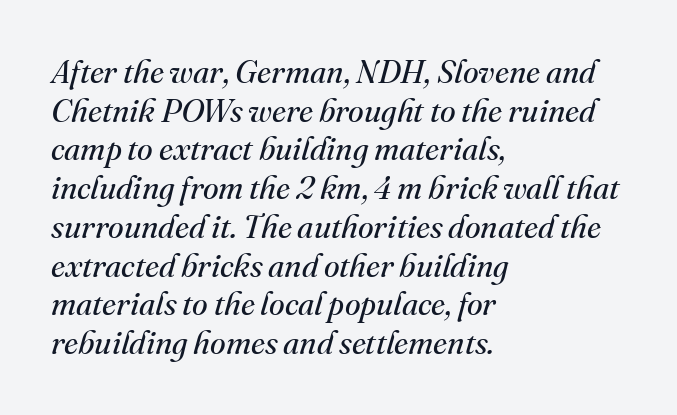
Q: Is the text bold? A: No.
Q: Is the text italic (slanted)? A: Yes, it leans right by about 16 degrees.
Q: Is the typeface a serif or a sans-serif typeface? A: Serif.
Q: Is the text underlined? A: No.
Q: How is the paragraph aligned? A: Left-aligned.
Q: Is the spacing between letters normal or unusually wide? A: Normal.
Q: Width (condensed, normal, or wide)? A: Normal.
Q: Stroke contrast? A: Medium.
Q: x-height? A: Small.
Q: Monospaced? A: No.
